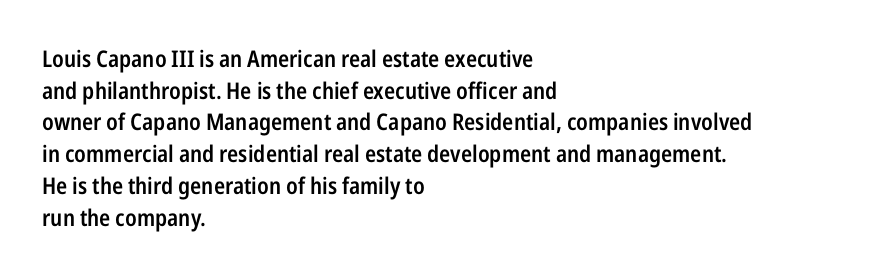
{"italic": "no", "bold": "semi", "underline": "no", "align": "left", "line_spacing": "normal", "line_spacing_ratio": 1.38, "letter_spacing": "normal", "letter_spacing_em": 0.0, "glyph_px": 23}
